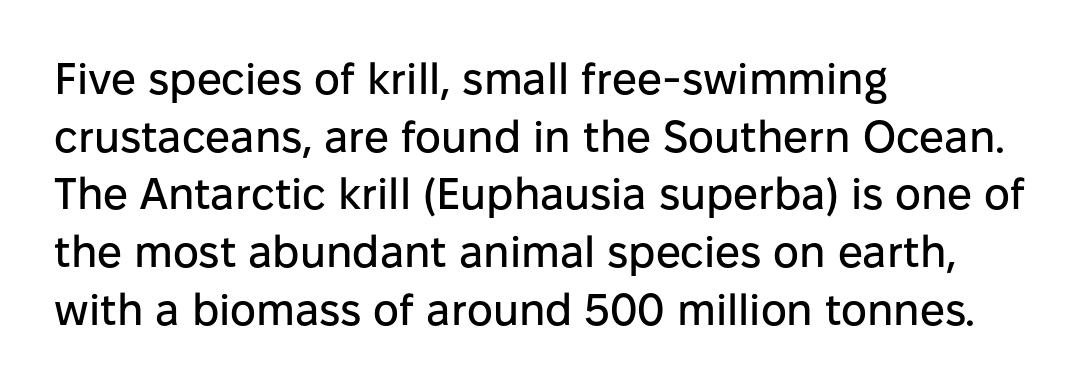
{"serif": "no", "italic": "no", "width": "normal", "stroke_contrast": "low", "x_height": "medium", "monospaced": "no", "underline": "no", "align": "left", "line_spacing": "normal", "line_spacing_ratio": 1.31, "letter_spacing": "normal", "letter_spacing_em": 0.0, "glyph_px": 44}
